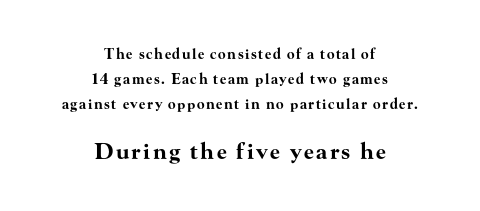
The image shows 22 px bold type, upright; set centered, line spacing 1.77x, not underlined; the second (bottom) block is 1.57x larger.
